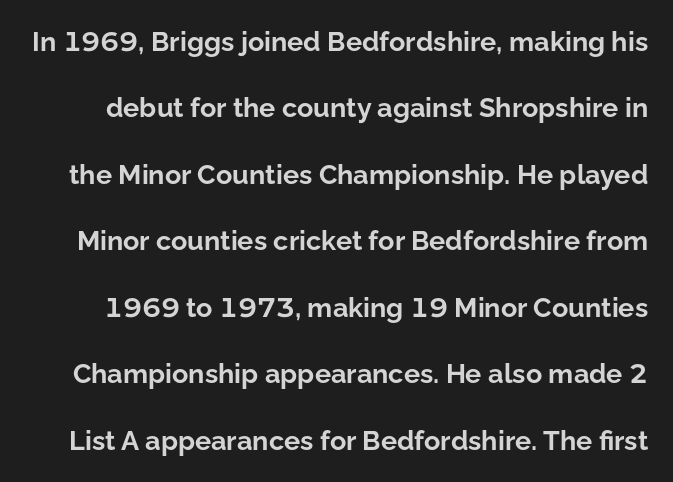
Anything drawn beneath the words? Only blank space. The strokes are fattened all the way to bold. The line-height multiplier appears high, well above default. A typesetter would mark this as roman, not italic.
